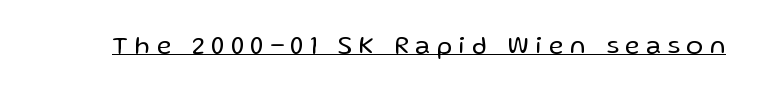
Designer's note — italics off, roman on. What decoration does the sample have? An underline. You could only call the tracking loose — the letters float apart. The typesetting does not lean heavy: it is not bold.
